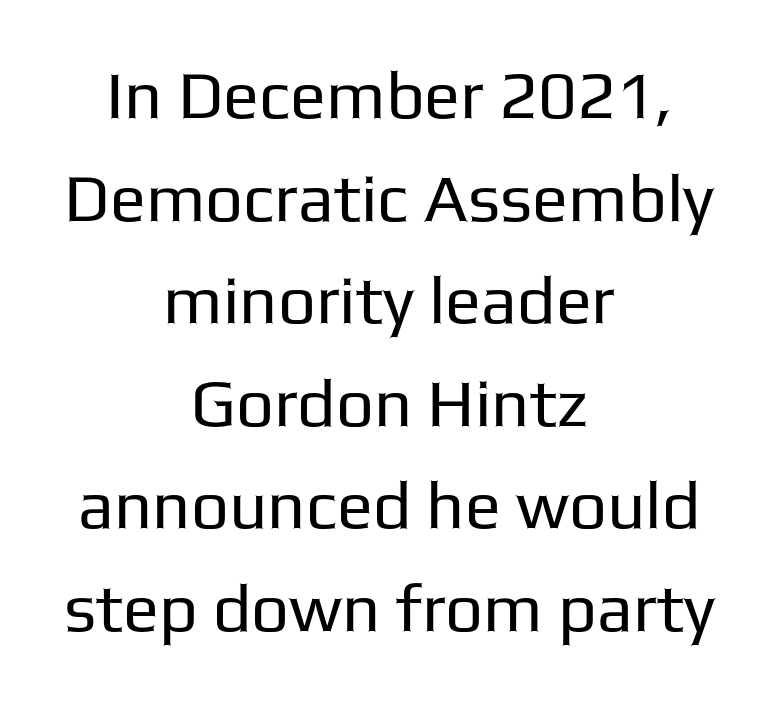
{"serif": "no", "italic": "no", "bold": "no", "weight": "regular", "width": "normal", "stroke_contrast": "low", "x_height": "medium", "monospaced": "no", "underline": "no", "align": "center", "line_spacing": "normal", "line_spacing_ratio": 1.53, "letter_spacing": "normal", "letter_spacing_em": 0.0, "glyph_px": 67}
